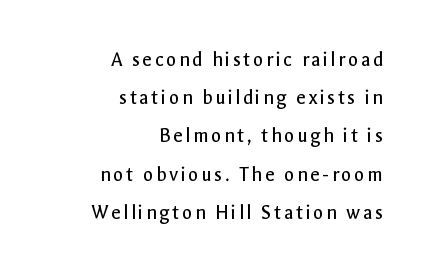
The image shows 21 px text type, upright; set right-aligned, line spacing 1.82x, not underlined.
